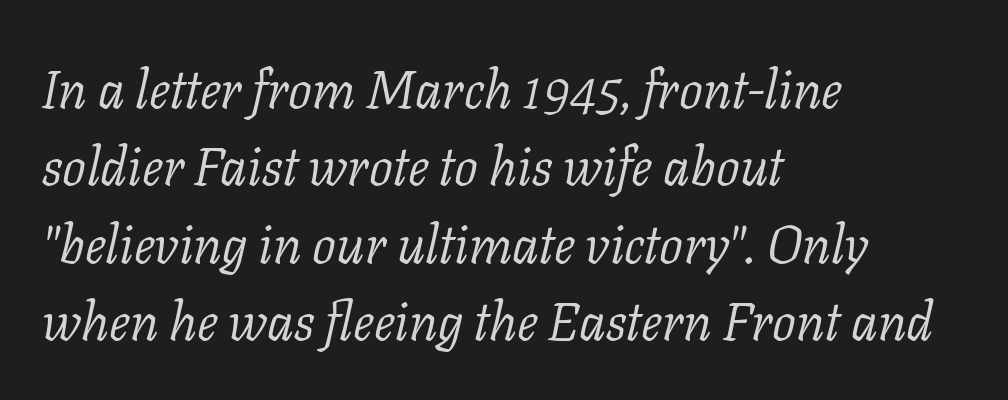
The image shows 53 px light serif type, italic (leaning right); set left-aligned, normal line spacing (1.46x), normal letter spacing, not underlined; low stroke contrast and a medium x-height.
